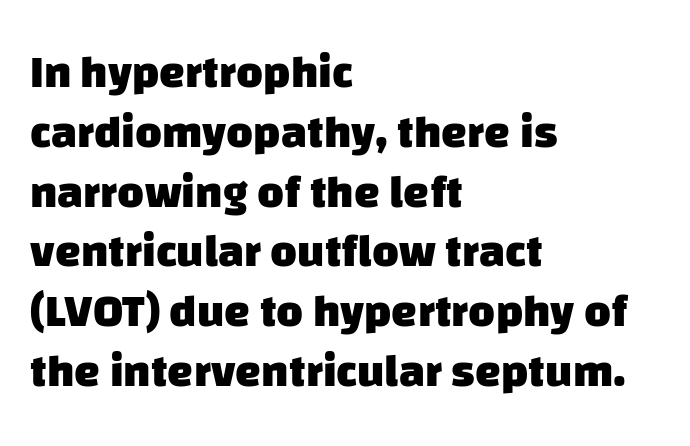
Character widths vary here, with narrow letters taking less room than wide ones. Chunky letters — that's bold for sure. This sample uses plain, unmodified letter spacing. Compared with typical paragraphs, the rows here are spaced about the same.
